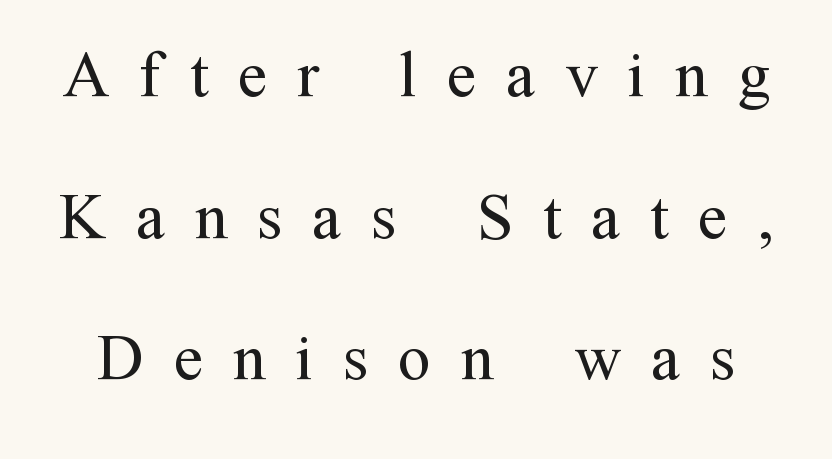
{"serif": "yes", "italic": "no", "bold": "no", "weight": "regular", "width": "normal", "stroke_contrast": "medium", "x_height": "medium", "monospaced": "no", "underline": "no", "line_spacing": "loose", "line_spacing_ratio": 2.18, "letter_spacing": "wide", "letter_spacing_em": 0.46, "glyph_px": 65}
